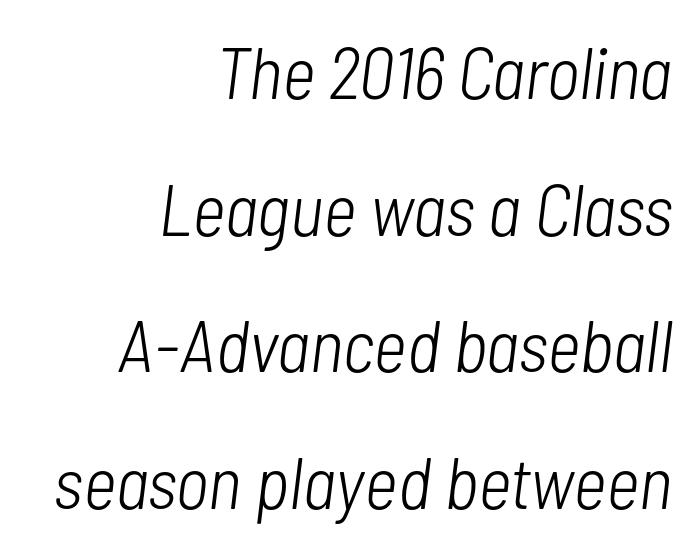
Q: Is the text bold? A: No.
Q: Is the text italic (slanted)? A: Yes, it leans right by about 7 degrees.
Q: Is the text underlined? A: No.
Q: How is the paragraph aligned? A: Right-aligned.
Q: Is the spacing between letters normal or unusually wide? A: Normal.
Q: Width (condensed, normal, or wide)? A: Condensed.
Q: Stroke contrast? A: Low.
Q: x-height? A: Medium.
Q: Monospaced? A: No.
